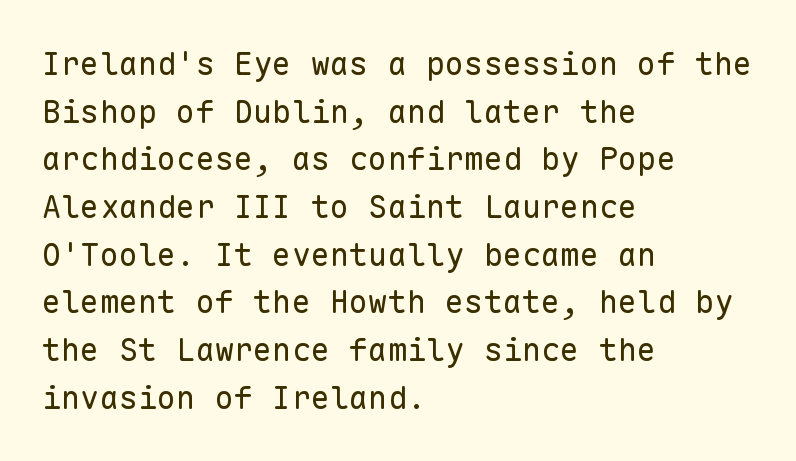
The image shows 32 px regular-weight sans-serif type, upright, monospaced; set left-aligned, normal line spacing (1.49x), normal letter spacing, not underlined; low stroke contrast and a medium x-height.
